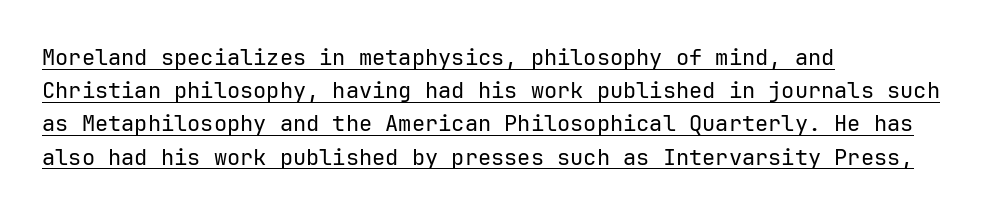
{"italic": "no", "bold": "no", "underline": "yes", "align": "left", "line_spacing": "normal", "line_spacing_ratio": 1.51, "letter_spacing": "normal", "letter_spacing_em": 0.0, "glyph_px": 22}
